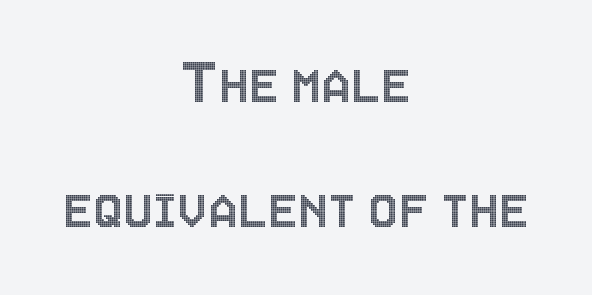
{"italic": "no", "width": "condensed", "x_height": "large", "monospaced": "no", "underline": "no", "align": "center", "line_spacing_ratio": 1.86, "letter_spacing": "normal", "letter_spacing_em": 0.0, "glyph_px": 67}
